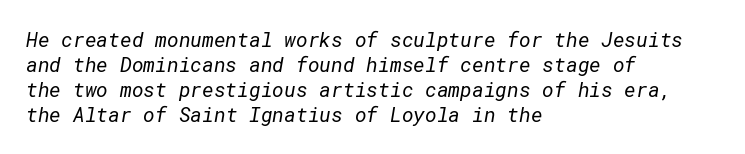
Caption: face not bold, strokes unweighted. Just letters on the line, the space beneath them empty. Each new line begins a customary step beneath the previous one. The passage is arranged the way most books set body copy — flush left. In terms of letterspacing, this is plain default setting.
